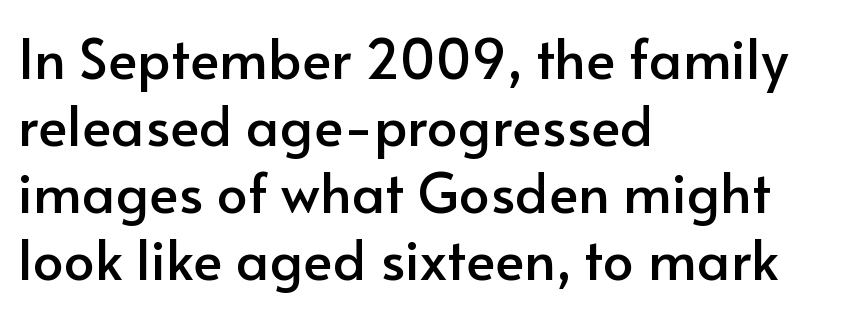
The image shows 55 px sans-serif type, upright; set left-aligned, line spacing 1.22x, normal letter spacing, not underlined; low stroke contrast and a small x-height.
